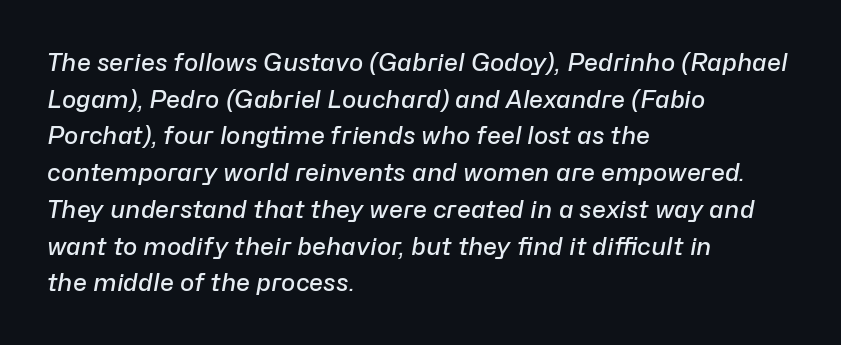
{"italic": "yes", "lean": "right", "slant_degrees": 10, "bold": "semi", "underline": "no", "align": "left", "line_spacing": "normal", "line_spacing_ratio": 1.53, "letter_spacing": "normal", "letter_spacing_em": 0.0, "glyph_px": 24}
